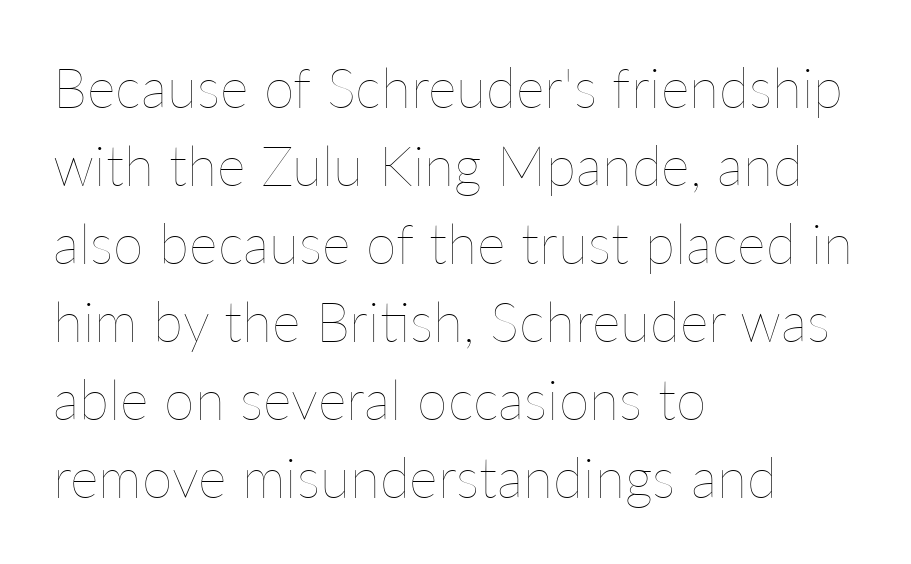
Q: Is the text bold? A: No.
Q: Is the text italic (slanted)? A: No, it is upright.
Q: Is the text underlined? A: No.
Q: How is the paragraph aligned? A: Left-aligned.
Q: Is the spacing between letters normal or unusually wide? A: Normal.
Q: Is the spacing between lines tight, normal or loose? A: Normal.
Q: Width (condensed, normal, or wide)? A: Normal.
Q: Stroke contrast? A: Low.
Q: x-height? A: Medium.
Q: Monospaced? A: No.
